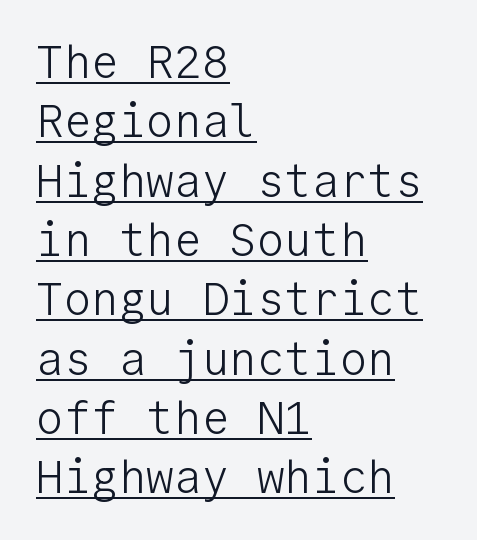
The image shows 46 px light sans-serif type, upright, monospaced; set left-aligned, normal line spacing (1.29x), normal letter spacing, underlined; low stroke contrast and a medium x-height.
